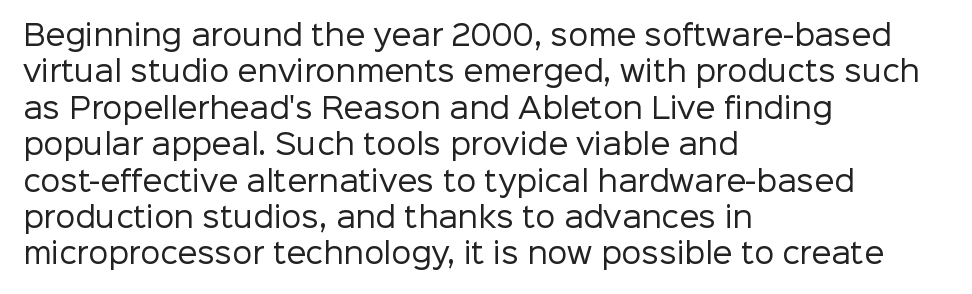
{"serif": "no", "italic": "no", "bold": "no", "weight": "regular", "width": "normal", "stroke_contrast": "low", "x_height": "medium", "monospaced": "no", "underline": "no", "align": "left", "line_spacing": "normal", "line_spacing_ratio": 1.3, "letter_spacing": "normal", "letter_spacing_em": 0.0, "glyph_px": 28}
